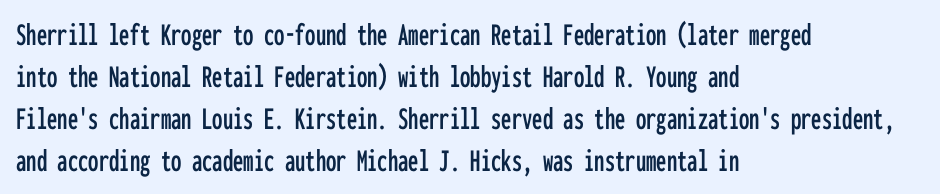
Q: Is the text italic (slanted)? A: No, it is upright.
Q: Is the typeface a serif or a sans-serif typeface? A: Sans-serif.
Q: Is the text underlined? A: No.
Q: How is the paragraph aligned? A: Left-aligned.
Q: Is the spacing between letters normal or unusually wide? A: Normal.
Q: Is the spacing between lines tight, normal or loose? A: Normal.
Q: Width (condensed, normal, or wide)? A: Condensed.
Q: Stroke contrast? A: Low.
Q: x-height? A: Medium.
Q: Monospaced? A: Yes.
